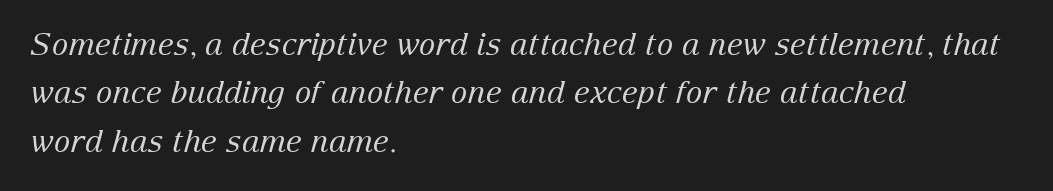
Q: Is the text bold? A: No.
Q: Is the text italic (slanted)? A: Yes, it leans right by about 15 degrees.
Q: Is the typeface a serif or a sans-serif typeface? A: Serif.
Q: Is the text underlined? A: No.
Q: How is the paragraph aligned? A: Left-aligned.
Q: Is the spacing between letters normal or unusually wide? A: Normal.
Q: Is the spacing between lines tight, normal or loose? A: Normal.
Q: Width (condensed, normal, or wide)? A: Normal.
Q: Stroke contrast? A: Low.
Q: x-height? A: Medium.
Q: Monospaced? A: No.
